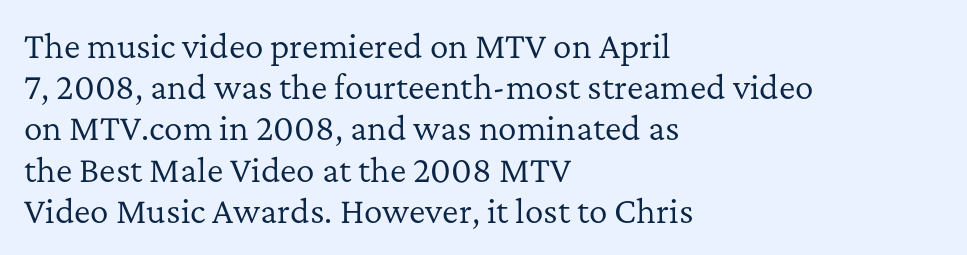
Q: Is the text bold? A: No.
Q: Is the text italic (slanted)? A: No, it is upright.
Q: Is the typeface a serif or a sans-serif typeface? A: Serif.
Q: Is the text underlined? A: No.
Q: How is the paragraph aligned? A: Left-aligned.
Q: Is the spacing between letters normal or unusually wide? A: Normal.
Q: Is the spacing between lines tight, normal or loose? A: Normal.
Q: Width (condensed, normal, or wide)? A: Normal.
Q: Stroke contrast? A: Low.
Q: x-height? A: Medium.
Q: Monospaced? A: No.
